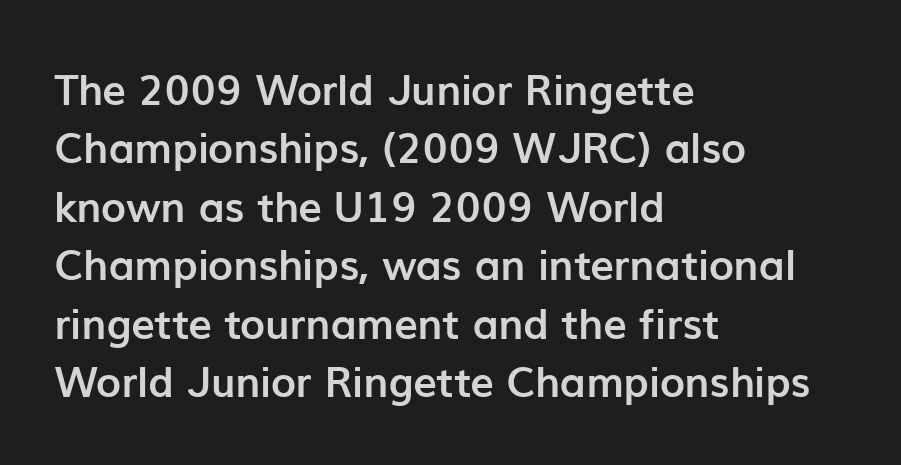
Q: Is the text bold? A: Yes.
Q: Is the text italic (slanted)? A: No, it is upright.
Q: Is the typeface a serif or a sans-serif typeface? A: Sans-serif.
Q: Is the text underlined? A: No.
Q: How is the paragraph aligned? A: Left-aligned.
Q: Is the spacing between letters normal or unusually wide? A: Normal.
Q: Is the spacing between lines tight, normal or loose? A: Normal.
Q: Width (condensed, normal, or wide)? A: Normal.
Q: Stroke contrast? A: Low.
Q: x-height? A: Medium.
Q: Monospaced? A: No.
